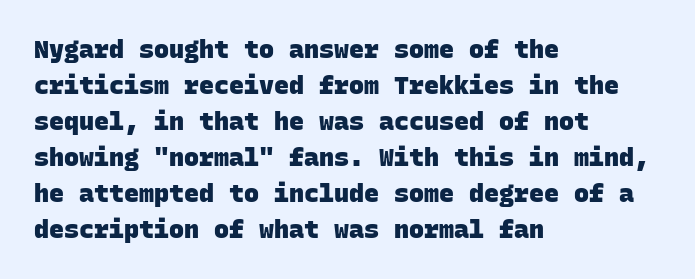
{"bold": "yes", "underline": "no", "align": "left", "line_spacing": "normal", "line_spacing_ratio": 1.44, "letter_spacing": "normal", "letter_spacing_em": 0.0, "glyph_px": 25}
